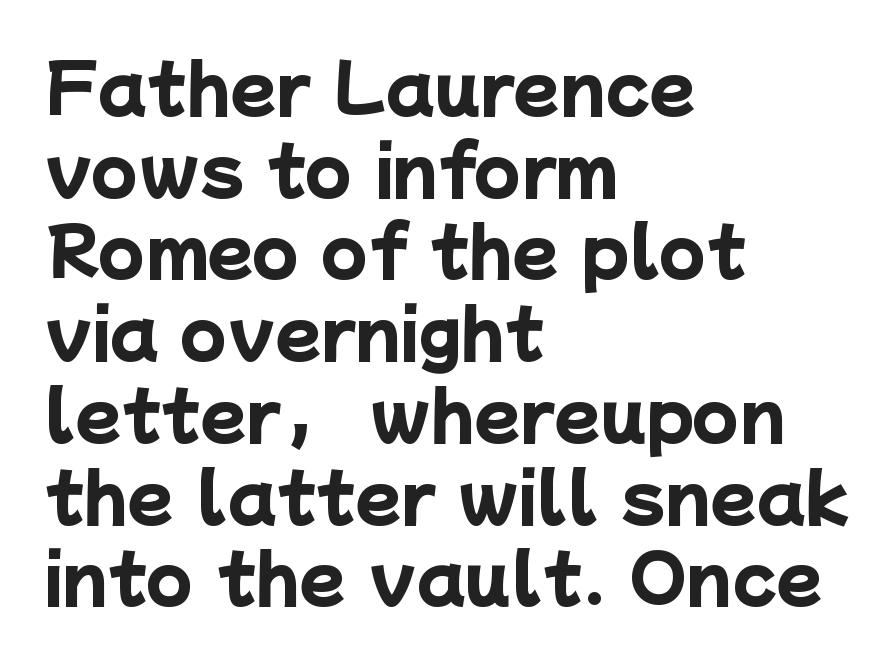
{"serif": "no", "bold": "yes", "weight": "heavy", "width": "normal", "stroke_contrast": "low", "x_height": "medium", "monospaced": "no", "underline": "no", "align": "left", "line_spacing_ratio": 1.22, "letter_spacing": "normal", "letter_spacing_em": 0.0, "glyph_px": 67}
